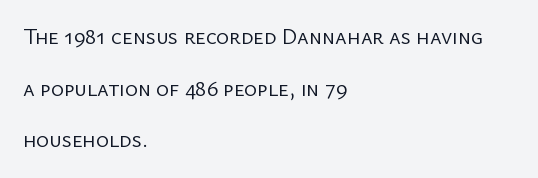
{"italic": "no", "bold": "no", "underline": "no", "align": "left", "line_spacing": "loose", "line_spacing_ratio": 2.35, "letter_spacing": "normal", "letter_spacing_em": 0.0, "glyph_px": 22}
